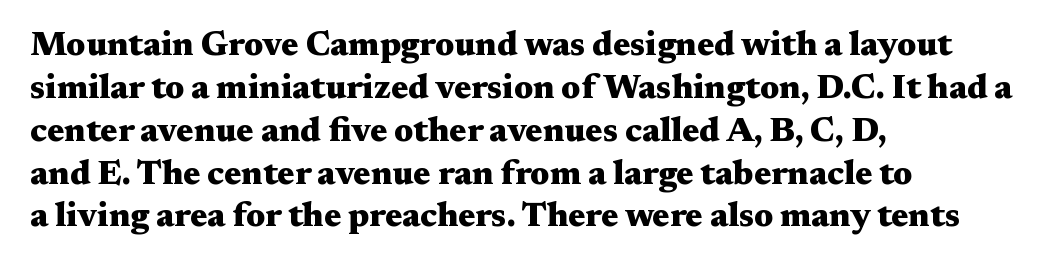
The image shows 34 px heavy, wide serif type, upright; set left-aligned, normal line spacing (1.26x), normal letter spacing, not underlined; medium stroke contrast and a medium x-height.
